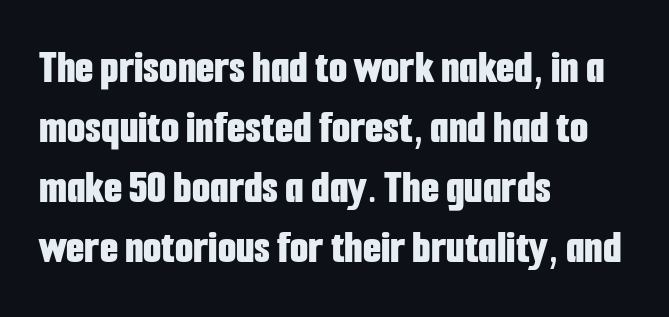
Characters remain perfectly vertical along every line. Students, observe: this is what conventionally led text looks like. These lines keep a tight, regular rhythm from letter to letter. Think of a printed novel: that variable character pitch is what you see here. This rendering features lettering with no underline.
